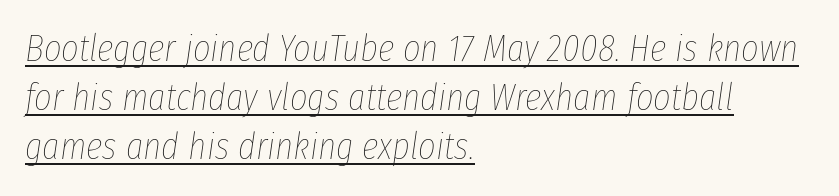
Q: Is the text bold? A: No.
Q: Is the text italic (slanted)? A: Yes, it leans right by about 8 degrees.
Q: Is the text underlined? A: Yes.
Q: How is the paragraph aligned? A: Left-aligned.
Q: Is the spacing between letters normal or unusually wide? A: Normal.
Q: Is the spacing between lines tight, normal or loose? A: Normal.
Q: Width (condensed, normal, or wide)? A: Condensed.
Q: Stroke contrast? A: Low.
Q: x-height? A: Medium.
Q: Monospaced? A: No.
